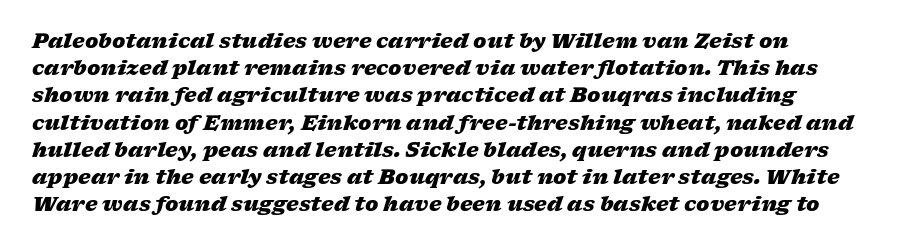
Q: Is the text bold? A: Yes.
Q: Is the text italic (slanted)? A: Yes, it leans right by about 17 degrees.
Q: Is the text underlined? A: No.
Q: Is the spacing between letters normal or unusually wide? A: Normal.
Q: Is the spacing between lines tight, normal or loose? A: Normal.
